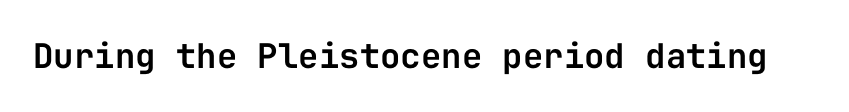
{"serif": "no", "italic": "no", "width": "normal", "stroke_contrast": "low", "x_height": "medium", "monospaced": "yes", "underline": "no", "letter_spacing": "normal", "letter_spacing_em": 0.0, "glyph_px": 34}
